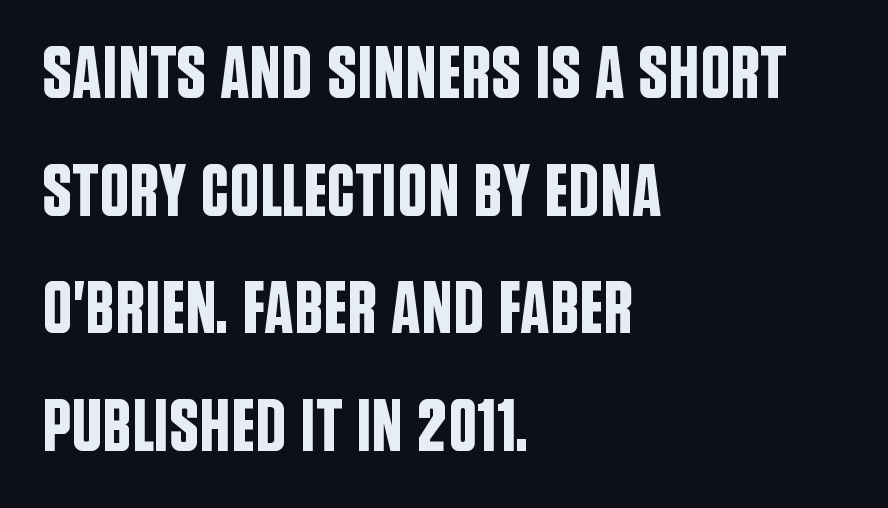
Reading down the block, your eye returns to a fixed left position each line. Observe the absence of serifs on each vertical stroke in this sample. The passage shown has conventional tracking throughout. The letters advance in unequal steps, a hallmark of proportional type. Only glyphs here, with clear space below each row.
